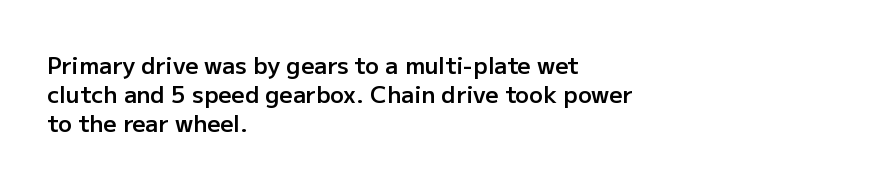
{"italic": "no", "bold": "semi", "underline": "no", "align": "left", "line_spacing": "normal", "line_spacing_ratio": 1.27, "letter_spacing": "normal", "letter_spacing_em": 0.0, "glyph_px": 23}
